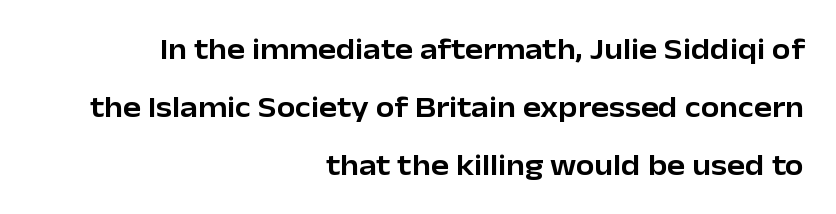
Every character sits straight up, as roman type does. Widely set lines give the paragraph a tall, airy silhouette. This sample uses plain, unmodified letter spacing. Is this a sans? Yes — the strokes have no serifs. Horizontal alignment here is rightward, an uncommon choice for prose.
